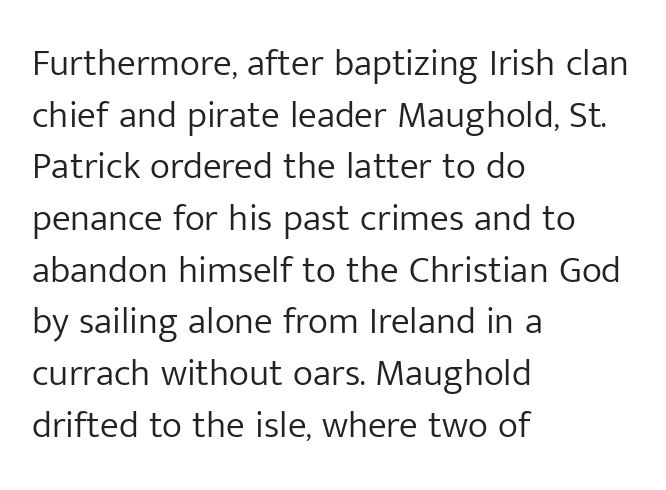
{"serif": "no", "italic": "no", "bold": "no", "weight": "light", "width": "normal", "stroke_contrast": "low", "x_height": "medium", "monospaced": "no", "underline": "no", "align": "left", "line_spacing": "normal", "line_spacing_ratio": 1.36, "letter_spacing": "normal", "letter_spacing_em": 0.0, "glyph_px": 38}
